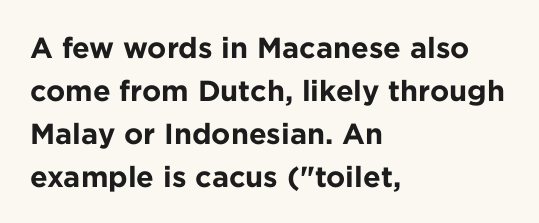
Q: Is the text bold? A: Yes.
Q: Is the text italic (slanted)? A: No, it is upright.
Q: Is the typeface a serif or a sans-serif typeface? A: Sans-serif.
Q: Is the text underlined? A: No.
Q: How is the paragraph aligned? A: Left-aligned.
Q: Is the spacing between letters normal or unusually wide? A: Normal.
Q: Is the spacing between lines tight, normal or loose? A: Normal.
Q: Width (condensed, normal, or wide)? A: Normal.
Q: Stroke contrast? A: Low.
Q: x-height? A: Medium.
Q: Monospaced? A: No.
